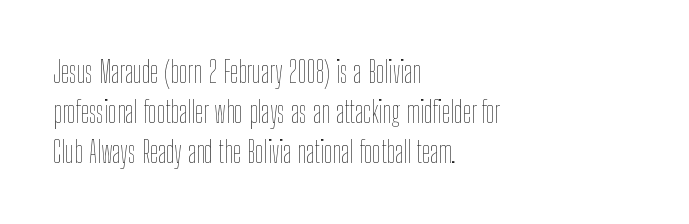
{"italic": "no", "bold": "no", "weight": "thin", "width": "condensed", "stroke_contrast": "low", "x_height": "medium", "monospaced": "no", "underline": "no", "align": "left", "line_spacing": "normal", "line_spacing_ratio": 1.34, "letter_spacing": "normal", "letter_spacing_em": 0.0, "glyph_px": 30}
